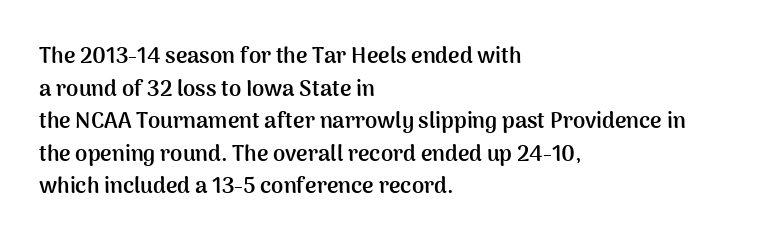
The letters stand straight up with perfectly vertical stems. Vertical spacing — default. Beneath every word, the page is bare. Typeset ragged right — the left edge is the straight one.
